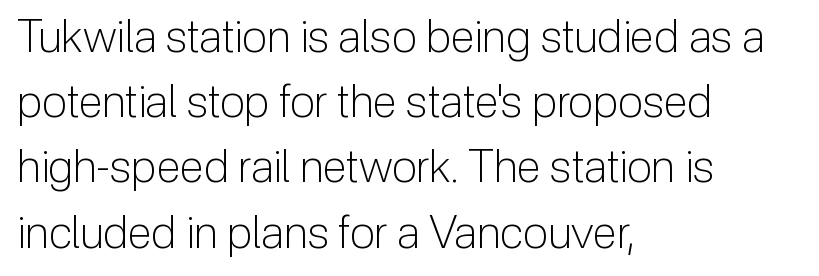
{"serif": "no", "italic": "no", "bold": "no", "weight": "light", "width": "normal", "stroke_contrast": "low", "x_height": "medium", "monospaced": "no", "underline": "no", "align": "left", "line_spacing": "normal", "line_spacing_ratio": 1.45, "letter_spacing": "normal", "letter_spacing_em": 0.0, "glyph_px": 45}
